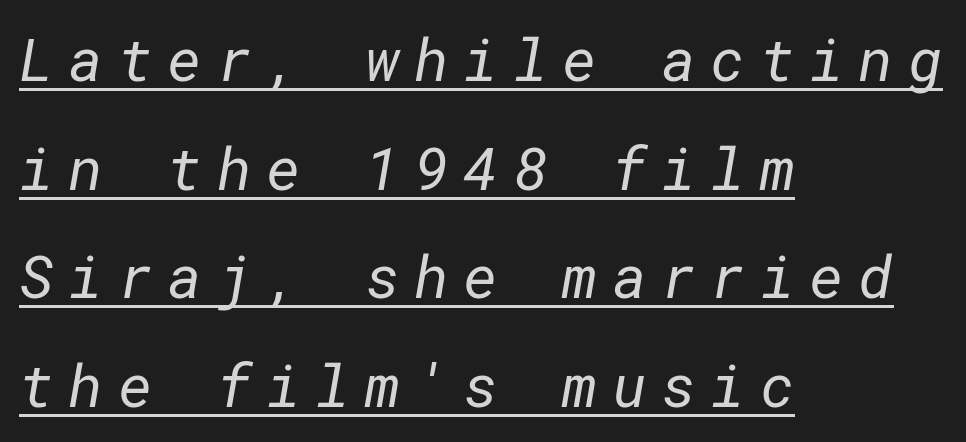
{"serif": "no", "bold": "no", "weight": "regular", "width": "normal", "stroke_contrast": "low", "x_height": "medium", "underline": "yes", "align": "left", "line_spacing_ratio": 1.84, "letter_spacing": "wide", "letter_spacing_em": 0.25, "glyph_px": 59}
